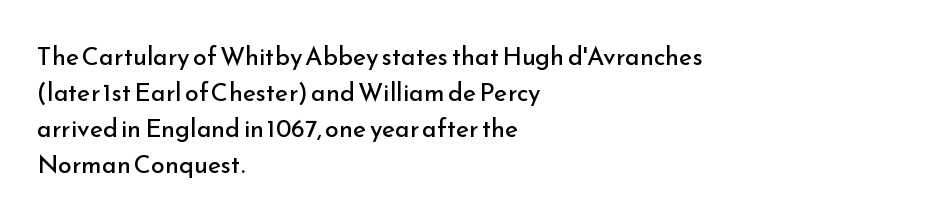
Q: Is the text bold? A: No.
Q: Is the text italic (slanted)? A: No, it is upright.
Q: Is the text underlined? A: No.
Q: How is the paragraph aligned? A: Left-aligned.
Q: Is the spacing between letters normal or unusually wide? A: Normal.
Q: Is the spacing between lines tight, normal or loose? A: Normal.
